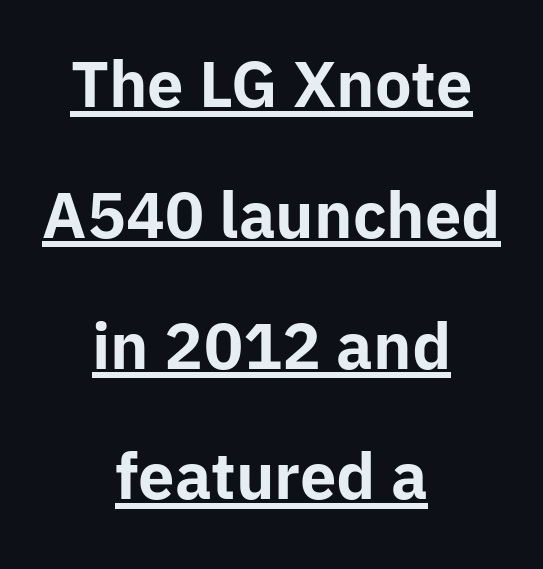
This rendering leaves character spacing at its baseline value. The text block is weighted toward neither margin, spreading evenly from the middle. Typographic density is high because the face is bold. Check where the strokes stop: nothing finishes them off — pure sans. Note the varied advance widths — an 'i' is clearly narrower than an 'm'. Decoration check: the copy is underlined.
